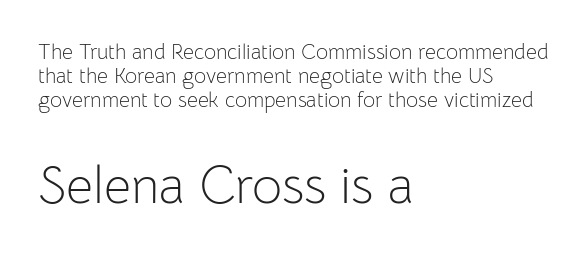
The image shows 52 px light sans-serif type, upright; set left-aligned, tight line spacing (1.15x), normal letter spacing, not underlined; the second (bottom) block is 2.48x larger; low stroke contrast and a medium x-height.
